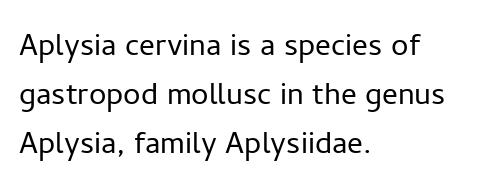
The image shows 39 px light sans-serif type, upright; set left-aligned, normal line spacing (1.26x), normal letter spacing, not underlined; low stroke contrast and a medium x-height.
